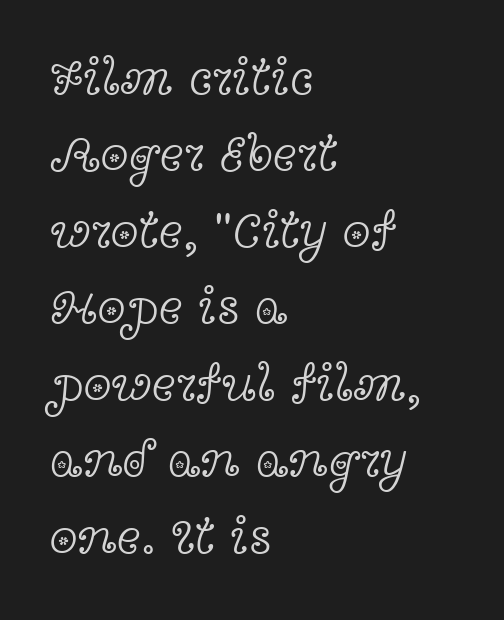
Q: Is the text bold? A: No.
Q: Is the text italic (slanted)? A: No, it is upright.
Q: Is the typeface a serif or a sans-serif typeface? A: Serif.
Q: Is the text underlined? A: No.
Q: How is the paragraph aligned? A: Left-aligned.
Q: Is the spacing between letters normal or unusually wide? A: Normal.
Q: Is the spacing between lines tight, normal or loose? A: Normal.
Q: Width (condensed, normal, or wide)? A: Wide.
Q: x-height? A: Medium.
Q: Monospaced? A: No.
